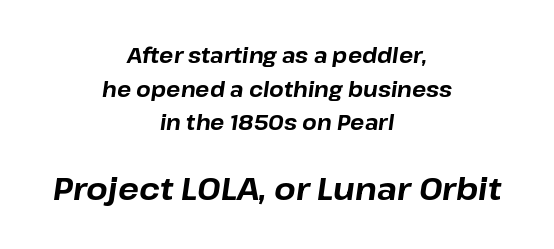
The emphasis by scale lands on block number two, below. Underline: absent. Does the copy run flush right? No — it is centered line by line. Look at the tracking — it's just the regular setting, nothing added. Every letter is thick-stroked: bold, no question. The rendering applies a slant to the glyphs.
